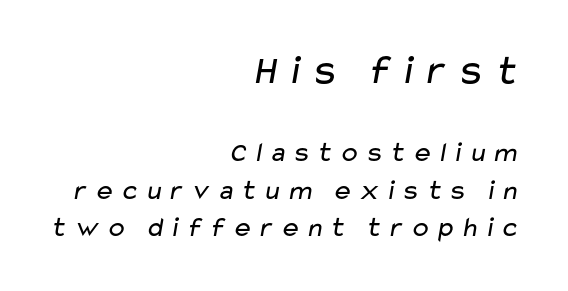
{"serif": "no", "bold": "no", "weight": "regular", "width": "wide", "stroke_contrast": "low", "x_height": "medium", "monospaced": "no", "underline": "no", "align": "right", "line_spacing": "normal", "line_spacing_ratio": 1.33, "larger_block": "first", "size_ratio": 1.5, "glyph_px": 42}
